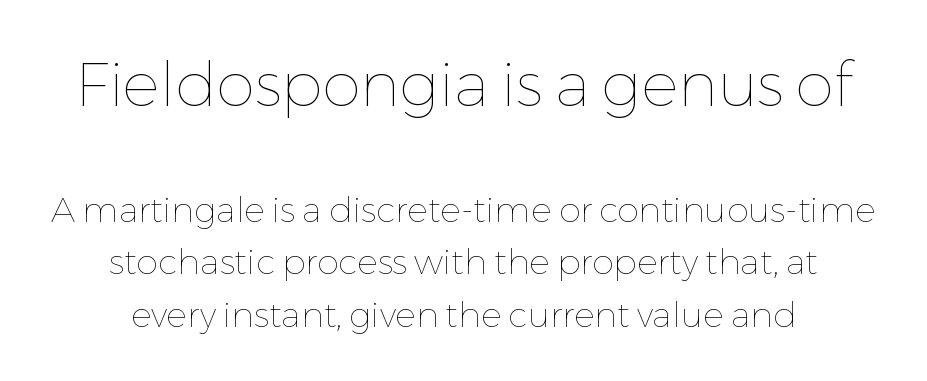
The image shows 62 px thin type, upright; set centered, normal line spacing (1.5x), normal letter spacing, not underlined; the first (top) block is 1.77x larger; low stroke contrast and a medium x-height.
